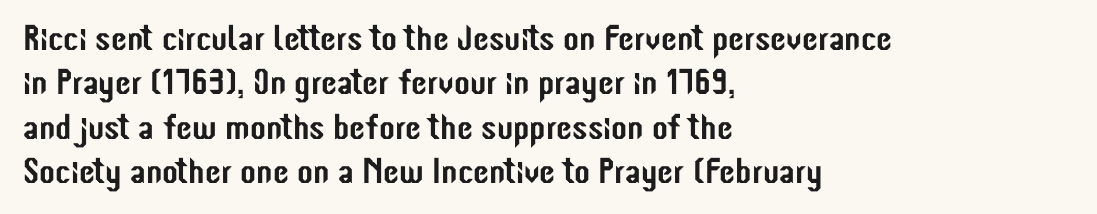
Q: Is the text italic (slanted)? A: No, it is upright.
Q: Is the typeface a serif or a sans-serif typeface? A: Sans-serif.
Q: Is the text underlined? A: No.
Q: How is the paragraph aligned? A: Left-aligned.
Q: Is the spacing between letters normal or unusually wide? A: Normal.
Q: Width (condensed, normal, or wide)? A: Condensed.
Q: Stroke contrast? A: Low.
Q: x-height? A: Medium.
Q: Monospaced? A: No.
